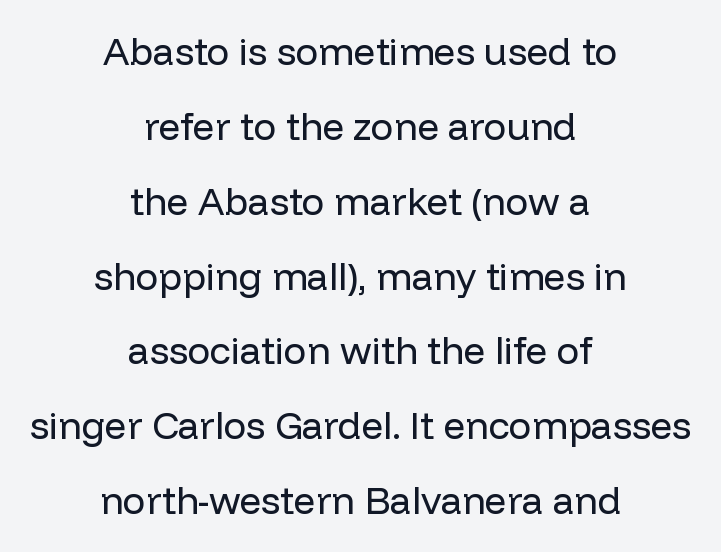
Is this a sans? Yes — the strokes have no serifs. Regarding leading, the lines here are spaced well apart. These lines are rendered in a variable-pitch font. Has an underline been added? It has not. Caption: standard tracking, unaltered.
